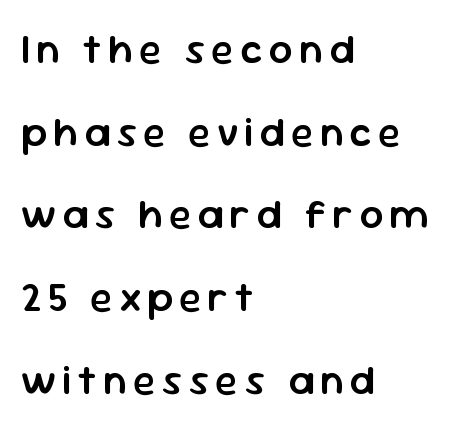
A classic flush-left, rag-right setting is used for this passage. These lines carry some extra weight — a demibold, not a full bold. The space directly below the letters is spotless. Do the letters lean? They stand straight.
